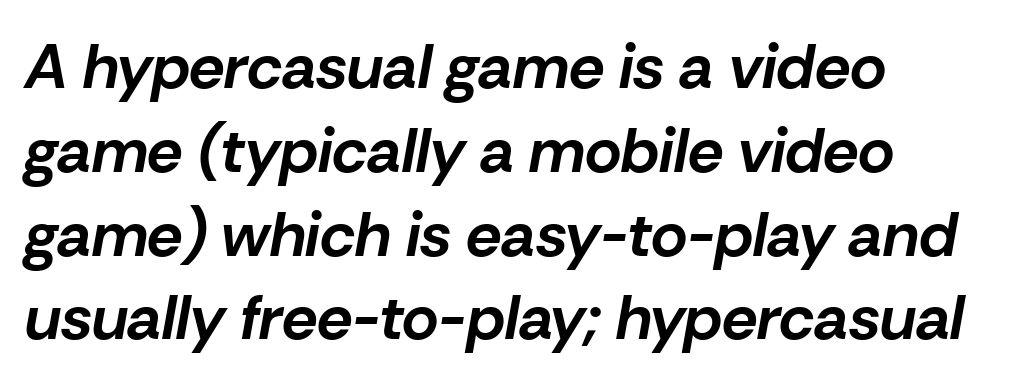
Q: Is the text bold? A: Yes.
Q: Is the text italic (slanted)? A: Yes, it leans right by about 10 degrees.
Q: Is the text underlined? A: No.
Q: How is the paragraph aligned? A: Left-aligned.
Q: Is the spacing between letters normal or unusually wide? A: Normal.
Q: Is the spacing between lines tight, normal or loose? A: Normal.
Q: Width (condensed, normal, or wide)? A: Normal.
Q: Stroke contrast? A: Low.
Q: x-height? A: Medium.
Q: Monospaced? A: No.
